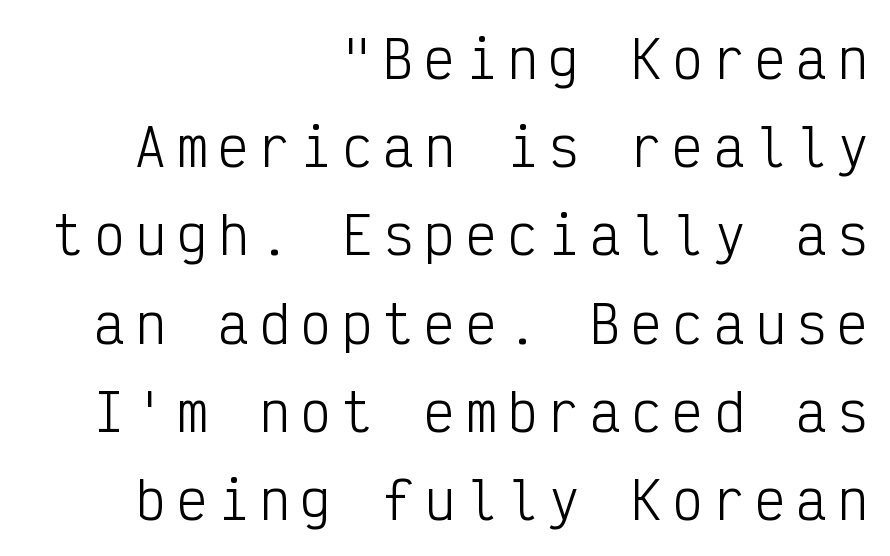
{"serif": "no", "italic": "no", "bold": "no", "weight": "light", "width": "condensed", "stroke_contrast": "low", "x_height": "medium", "monospaced": "yes", "underline": "no", "align": "right", "line_spacing_ratio": 1.73, "letter_spacing": "wide", "letter_spacing_em": 0.21, "glyph_px": 51}
